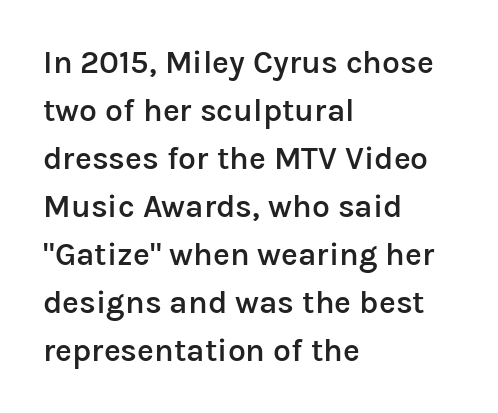
{"serif": "no", "italic": "no", "bold": "semi", "weight": "semibold", "width": "normal", "stroke_contrast": "low", "x_height": "medium", "monospaced": "no", "underline": "no", "align": "left", "line_spacing": "normal", "line_spacing_ratio": 1.5, "letter_spacing": "normal", "letter_spacing_em": 0.0, "glyph_px": 32}
